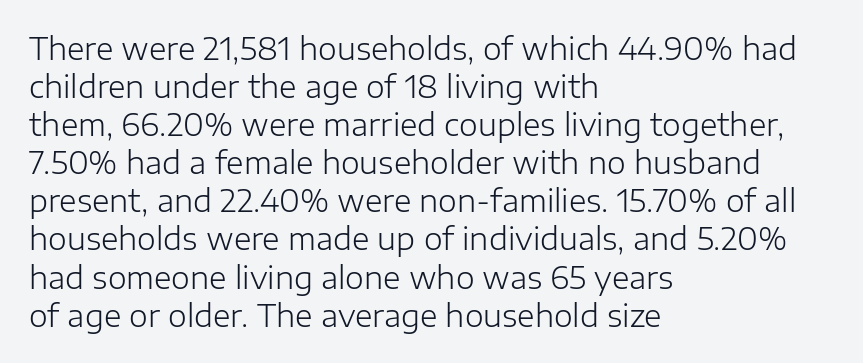
The image shows 30 px light sans-serif type, upright; set left-aligned, normal line spacing (1.27x), normal letter spacing, not underlined; low stroke contrast and a medium x-height.
